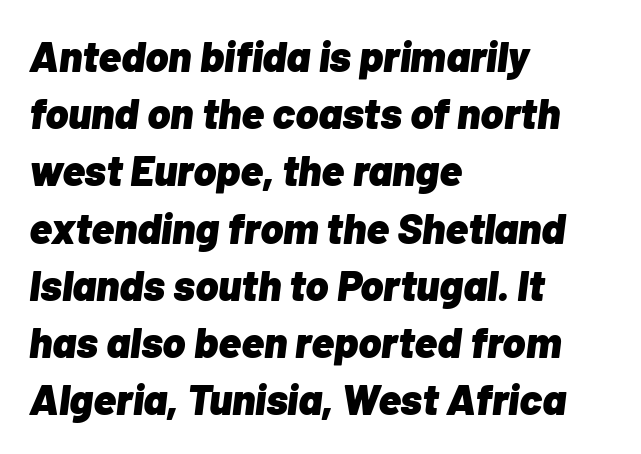
The image shows 43 px heavy type, italic (leaning right); set left-aligned, normal line spacing (1.33x), normal letter spacing, not underlined; low stroke contrast and a medium x-height.
